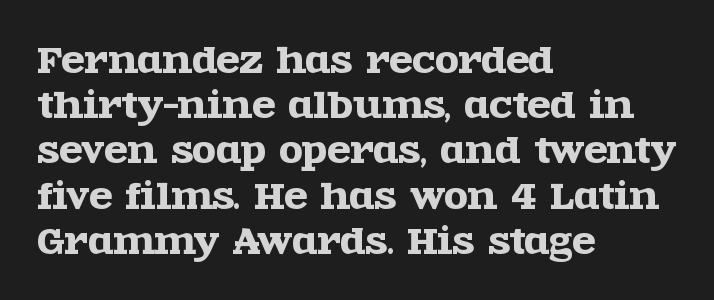
{"serif": "yes", "italic": "no", "width": "wide", "x_height": "large", "monospaced": "no", "underline": "no", "align": "left", "line_spacing": "normal", "line_spacing_ratio": 1.33, "letter_spacing": "normal", "letter_spacing_em": 0.0, "glyph_px": 34}
